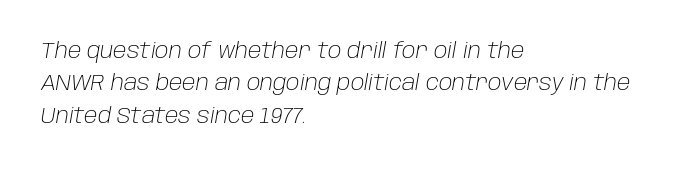
The image shows 21 px text type, italic (leaning right); set left-aligned, normal line spacing (1.54x), normal letter spacing, not underlined.
